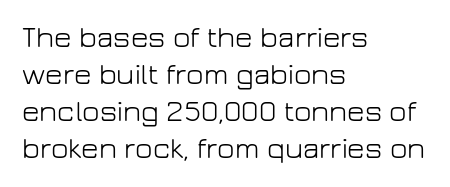
Typeset ragged right — the left edge is the straight one. Glyph-to-glyph distance matches everyday printed text. Think of a printed novel: that variable character pitch is what you see here. Summary of weight: not heavy and not bold. A typesetter would label this face a sans.
